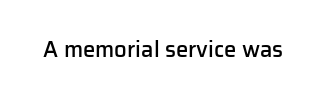
The image shows 22 px text type, upright; set normal letter spacing, not underlined.
